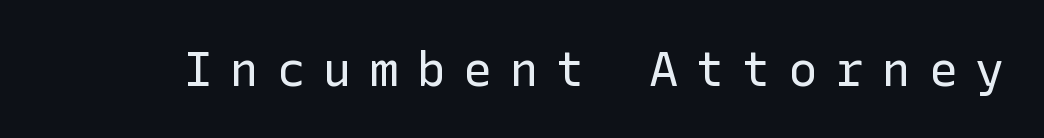
Does the type have serifs? No, each stem ends abruptly. Do the letters lean? They stand straight. You could only call the tracking loose — the letters float apart. The font is comparable to plain body text, perhaps lighter.
